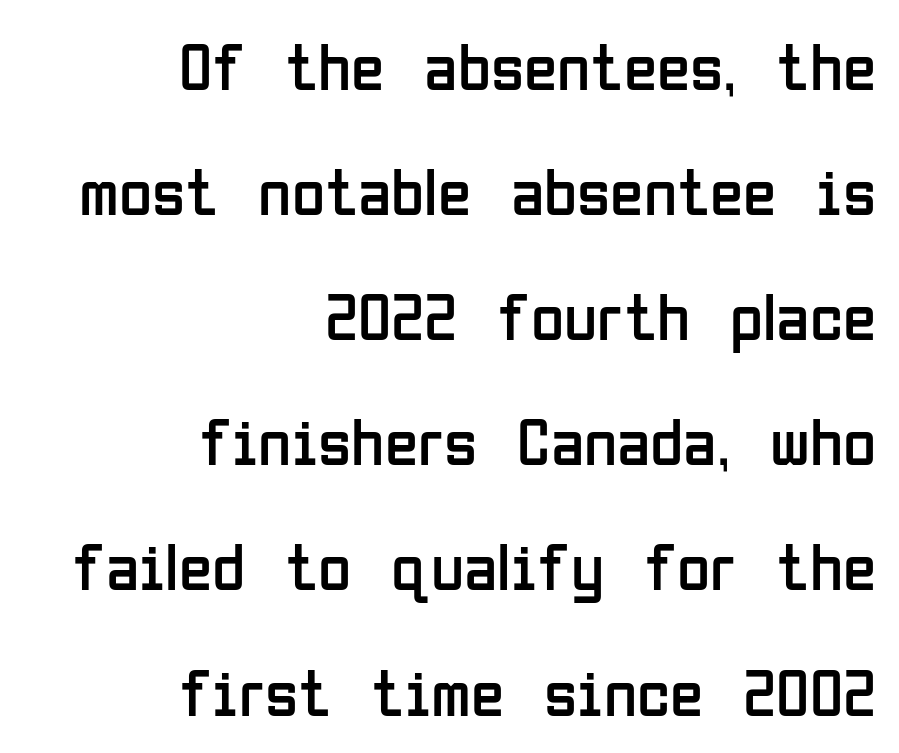
The letters sit at their default tracking, neither squeezed nor spread. No italicization has been applied; the sample stays upright. Each stroke keeps to a modest, everyday thickness or less. The letters advance in unequal steps, a hallmark of proportional type.
